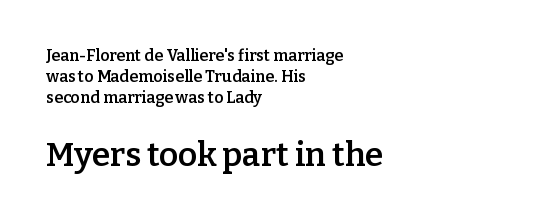
The image shows 33 px semibold serif type, upright; set left-aligned, normal line spacing (1.31x), normal letter spacing, not underlined; the second (bottom) block is 2.06x larger; low stroke contrast and a medium x-height.
